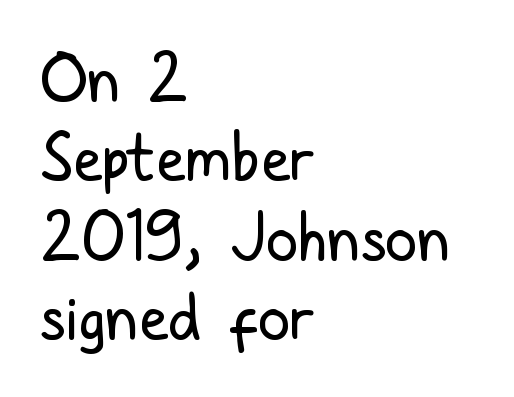
The typeface has the unassuming heft of standard copy or less. One-word summary of the alignment: left. Spacing verdict: proportional, widths tailored to each character. Descenders hang freely into open space. Caption: standard tracking, unaltered. Observe the absence of serifs on each vertical stroke in this sample.
